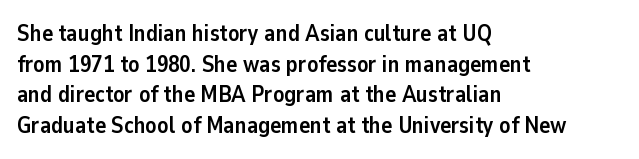
The image shows 23 px bold type, upright; set left-aligned, normal line spacing (1.33x), normal letter spacing, not underlined.
